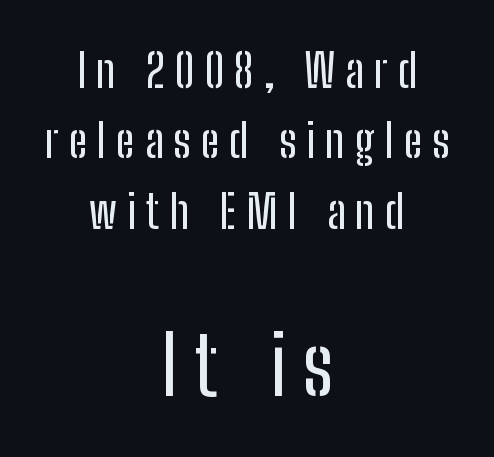
You could not count columns in this text — the font is proportionally spaced. The following chunk of copy outweighs the initial chunk in type size. Type style note: lacks serifs. The letterforms stand isolated, each surrounded by extra space. Clear beneath every line of the passage. Evenly set lines give the paragraph a standard silhouette.
